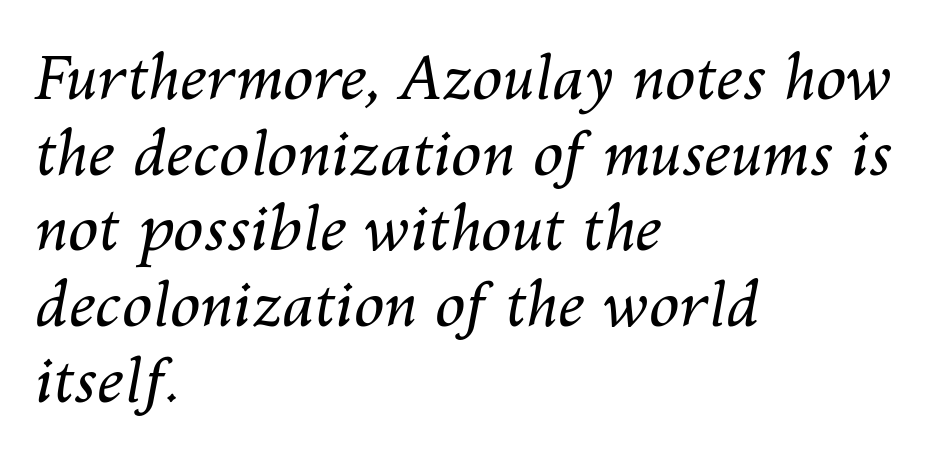
{"italic": "yes", "lean": "right", "slant_degrees": 10, "bold": "no", "weight": "regular", "width": "normal", "stroke_contrast": "medium", "x_height": "medium", "monospaced": "no", "underline": "no", "align": "left", "line_spacing_ratio": 1.24, "letter_spacing": "normal", "letter_spacing_em": 0.0, "glyph_px": 61}
